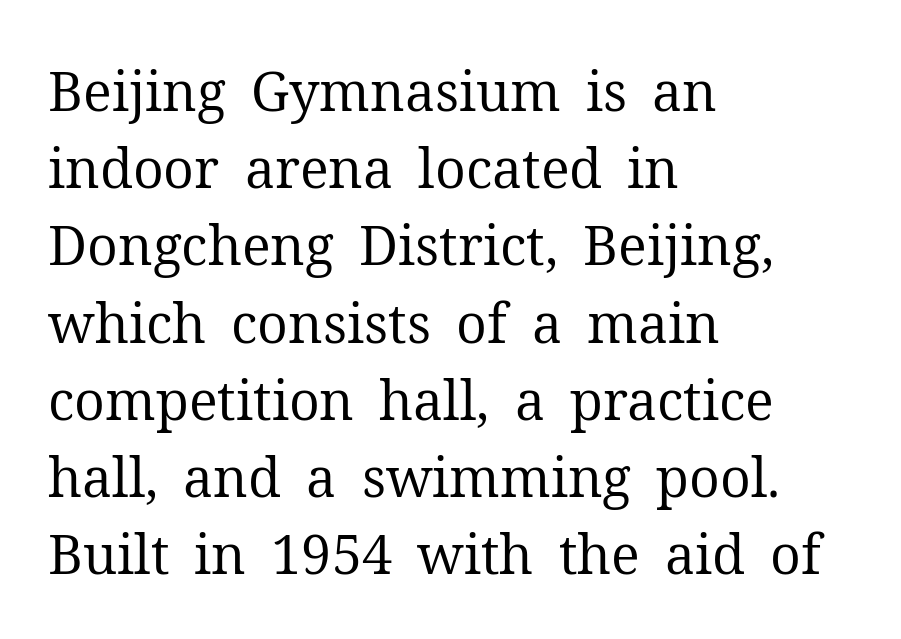
{"serif": "yes", "italic": "no", "bold": "no", "weight": "regular", "width": "normal", "stroke_contrast": "medium", "x_height": "medium", "monospaced": "no", "underline": "no", "align": "left", "line_spacing": "normal", "line_spacing_ratio": 1.43, "letter_spacing": "normal", "letter_spacing_em": 0.0, "glyph_px": 54}
